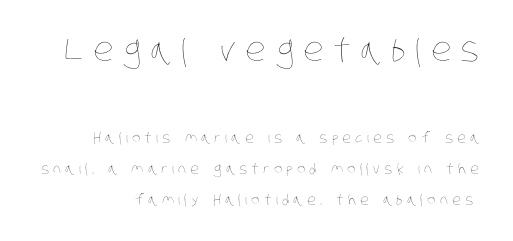
The image shows 32 px thin, condensed type; set loose line spacing (2.2x), unusually wide letter spacing (+0.3 em), not underlined; the first (top) block is 2.29x larger; low stroke contrast and a large x-height.
